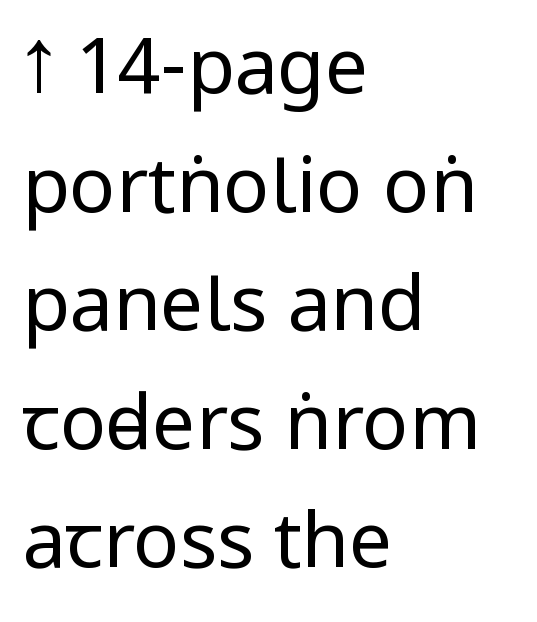
Q: Is the text bold? A: No.
Q: Is the text italic (slanted)? A: No, it is upright.
Q: Is the typeface a serif or a sans-serif typeface? A: Sans-serif.
Q: Is the text underlined? A: No.
Q: How is the paragraph aligned? A: Left-aligned.
Q: Is the spacing between letters normal or unusually wide? A: Normal.
Q: Is the spacing between lines tight, normal or loose? A: Normal.
Q: Width (condensed, normal, or wide)? A: Condensed.
Q: Stroke contrast? A: Low.
Q: x-height? A: Large.
Q: Monospaced? A: No.
